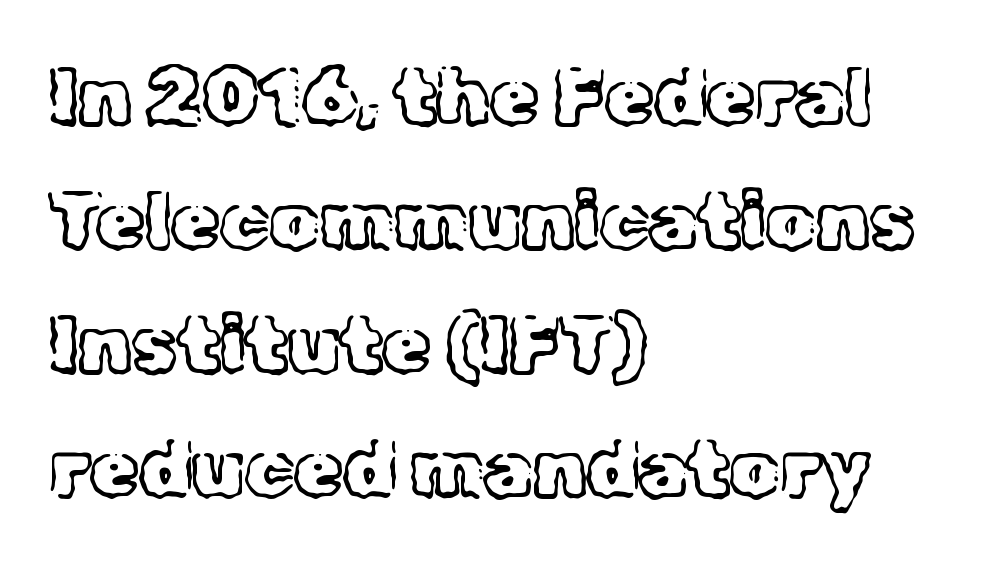
Q: Is the text bold? A: No.
Q: Is the text italic (slanted)? A: No, it is upright.
Q: Is the typeface a serif or a sans-serif typeface? A: Serif.
Q: Is the text underlined? A: No.
Q: How is the paragraph aligned? A: Left-aligned.
Q: Is the spacing between letters normal or unusually wide? A: Normal.
Q: Is the spacing between lines tight, normal or loose? A: Normal.
Q: Width (condensed, normal, or wide)? A: Normal.
Q: x-height? A: Medium.
Q: Monospaced? A: No.
